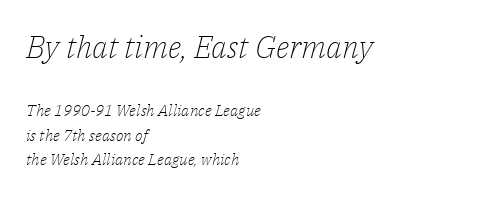
The image shows 31 px light serif type, italic (leaning right); set left-aligned, normal line spacing (1.55x), normal letter spacing, not underlined; the first (top) block is 1.94x larger; low stroke contrast and a medium x-height.
